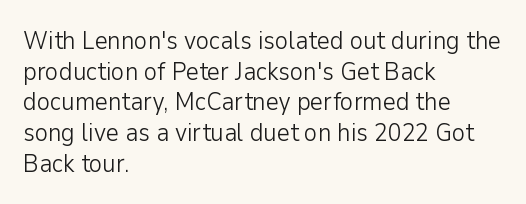
The letters look calm and open, with moderate or lighter stems. Descenders are the only things crossing below the line. Left-aligned paragraph, ragged on the right. Short note: letters normally spaced.
